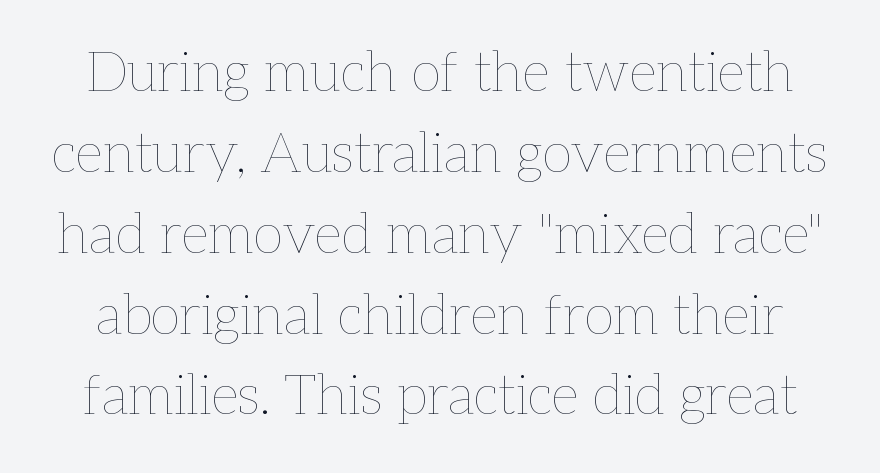
The image shows 55 px thin type, upright; set normal line spacing (1.47x), normal letter spacing, not underlined; low stroke contrast and a medium x-height.
